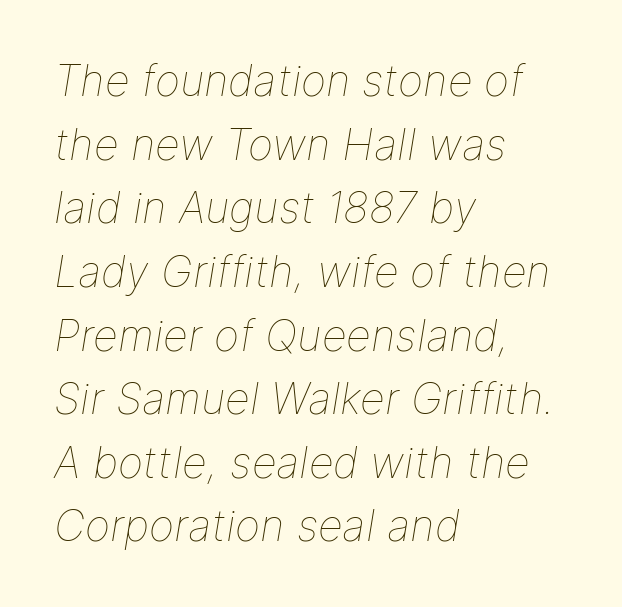
The passage is arranged the way most books set body copy — flush left. One glance says typical: line gaps are just what's usual. Varying glyph widths throughout — classic text-font behaviour. Honestly, the letter spacing is just normal — you wouldn't notice it. Ink coverage per letter is moderate at most.
